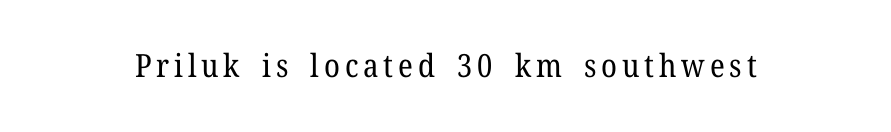
Q: Is the text bold? A: No.
Q: Is the text italic (slanted)? A: No, it is upright.
Q: Is the typeface a serif or a sans-serif typeface? A: Serif.
Q: Is the text underlined? A: No.
Q: Width (condensed, normal, or wide)? A: Normal.
Q: Stroke contrast? A: Low.
Q: x-height? A: Medium.
Q: Monospaced? A: No.
